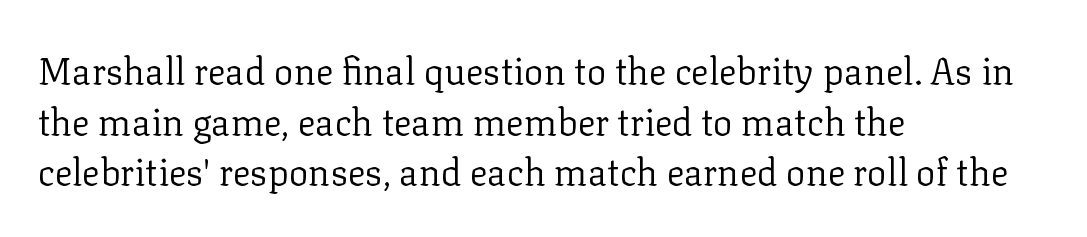
{"serif": "yes", "italic": "no", "bold": "no", "weight": "regular", "width": "normal", "stroke_contrast": "low", "x_height": "medium", "monospaced": "no", "underline": "no", "align": "left", "line_spacing": "normal", "line_spacing_ratio": 1.37, "letter_spacing": "normal", "letter_spacing_em": 0.0, "glyph_px": 37}
